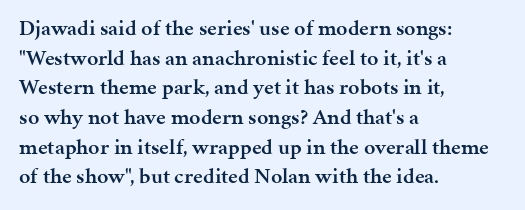
{"italic": "no", "bold": "semi", "underline": "no", "align": "left", "line_spacing": "normal", "line_spacing_ratio": 1.35, "letter_spacing": "normal", "letter_spacing_em": 0.0, "glyph_px": 22}
